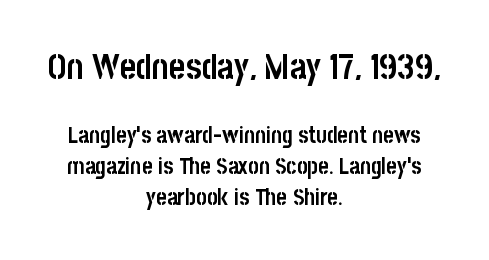
The image shows 35 px semibold, condensed sans-serif type, upright; set centered, normal line spacing (1.35x), normal letter spacing, not underlined; the first (top) block is 1.52x larger; low stroke contrast and a large x-height.
